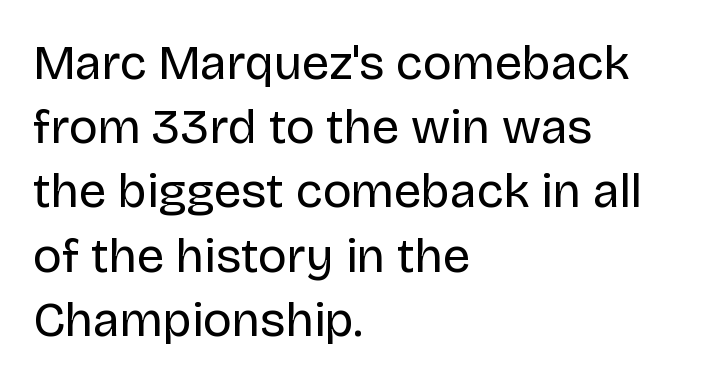
Q: Is the text bold? A: No.
Q: Is the text italic (slanted)? A: No, it is upright.
Q: Is the typeface a serif or a sans-serif typeface? A: Sans-serif.
Q: Is the text underlined? A: No.
Q: How is the paragraph aligned? A: Left-aligned.
Q: Is the spacing between letters normal or unusually wide? A: Normal.
Q: Is the spacing between lines tight, normal or loose? A: Normal.
Q: Width (condensed, normal, or wide)? A: Normal.
Q: Stroke contrast? A: Low.
Q: x-height? A: Large.
Q: Monospaced? A: No.
